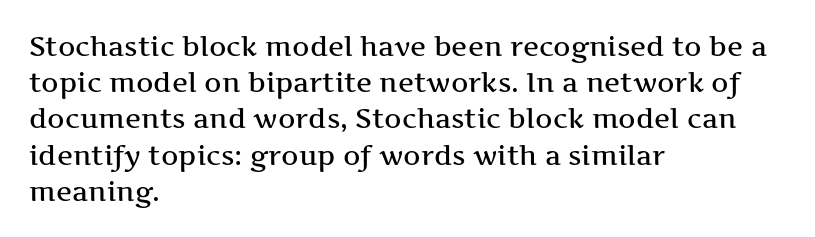
Q: Is the text italic (slanted)? A: No, it is upright.
Q: Is the text underlined? A: No.
Q: How is the paragraph aligned? A: Left-aligned.
Q: Is the spacing between letters normal or unusually wide? A: Normal.
Q: Is the spacing between lines tight, normal or loose? A: Normal.
